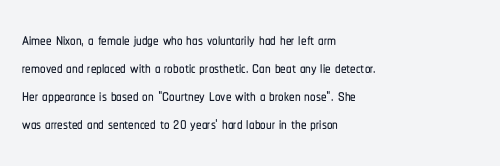
The image shows 22 px text type, upright; set left-aligned, normal line spacing (1.28x), normal letter spacing, not underlined.
